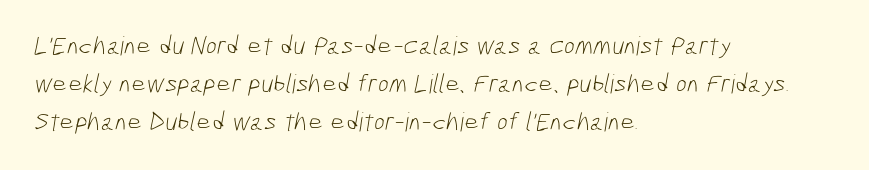
Q: Is the text bold? A: No.
Q: Is the text underlined? A: No.
Q: How is the paragraph aligned? A: Left-aligned.
Q: Is the spacing between letters normal or unusually wide? A: Normal.
Q: Is the spacing between lines tight, normal or loose? A: Normal.
